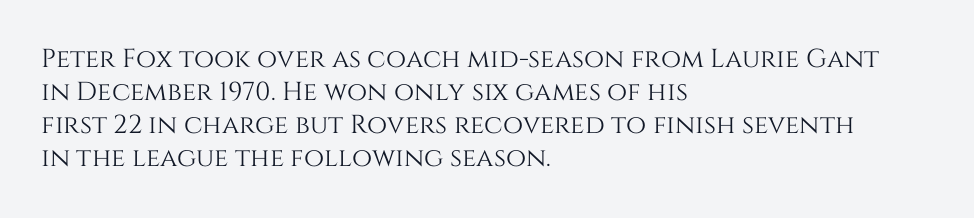
{"italic": "no", "underline": "no", "align": "left", "line_spacing": "normal", "line_spacing_ratio": 1.27, "letter_spacing": "normal", "letter_spacing_em": 0.0, "glyph_px": 26}
